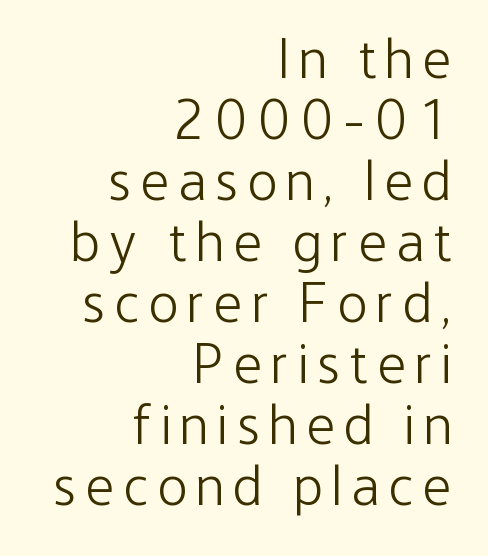
Q: Is the text bold? A: No.
Q: Is the text italic (slanted)? A: No, it is upright.
Q: Is the typeface a serif or a sans-serif typeface? A: Sans-serif.
Q: Is the text underlined? A: No.
Q: How is the paragraph aligned? A: Right-aligned.
Q: Is the spacing between lines tight, normal or loose? A: Tight.
Q: Width (condensed, normal, or wide)? A: Condensed.
Q: Stroke contrast? A: Low.
Q: x-height? A: Medium.
Q: Monospaced? A: No.
